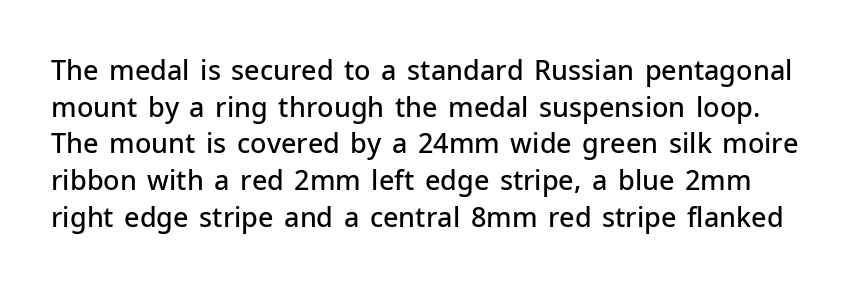
{"italic": "no", "bold": "semi", "underline": "no", "line_spacing": "normal", "line_spacing_ratio": 1.36, "letter_spacing": "normal", "letter_spacing_em": 0.0, "glyph_px": 27}
